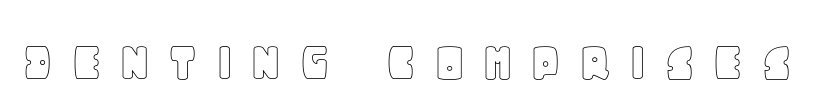
{"italic": "no", "width": "normal", "x_height": "large", "monospaced": "no", "underline": "no", "letter_spacing": "wide", "letter_spacing_em": 0.26, "glyph_px": 58}
